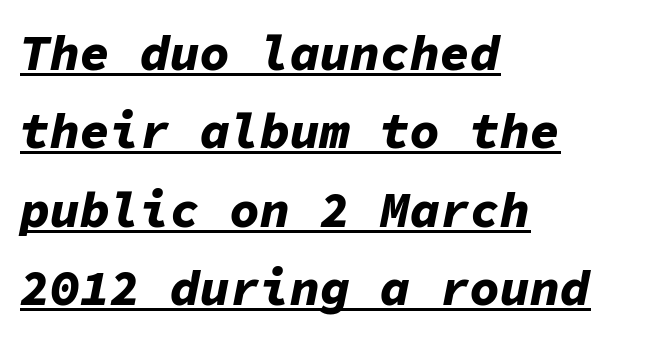
The image shows 50 px bold type, italic (leaning right), monospaced; set left-aligned, normal line spacing (1.57x), normal letter spacing, underlined; low stroke contrast and a medium x-height.
